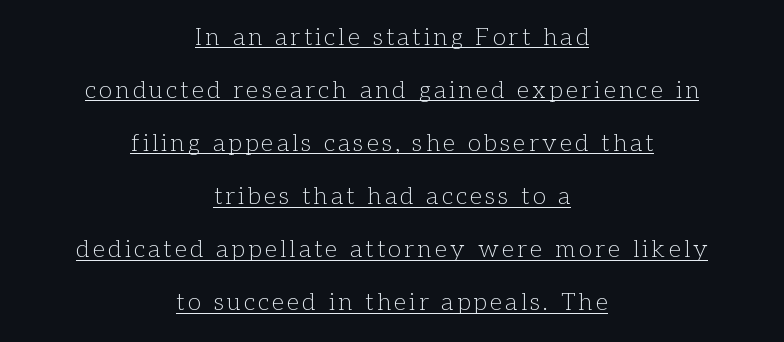
{"italic": "no", "bold": "no", "underline": "yes", "align": "center", "line_spacing": "loose", "line_spacing_ratio": 2.21, "glyph_px": 24}
